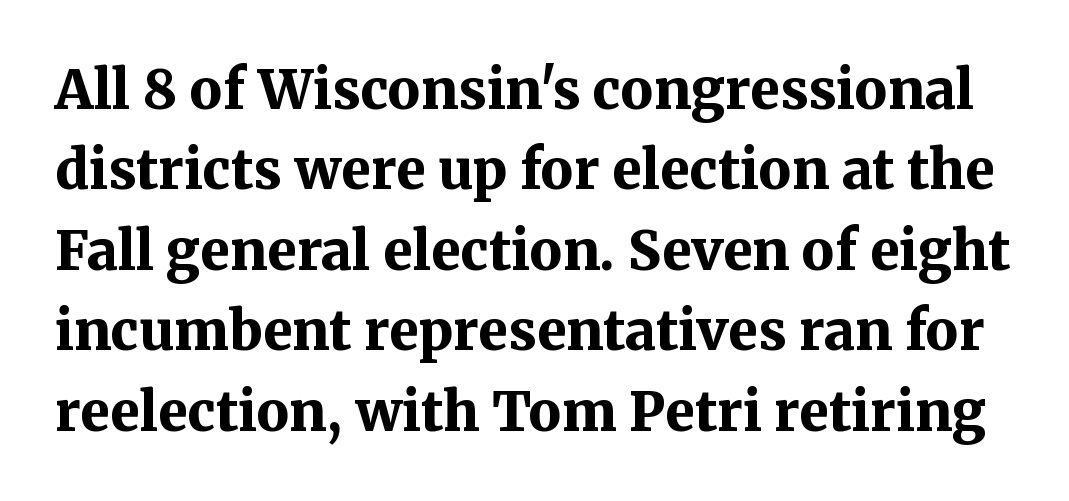
The image shows 54 px bold serif type, upright; set normal line spacing (1.49x), normal letter spacing, not underlined; medium stroke contrast and a medium x-height.
